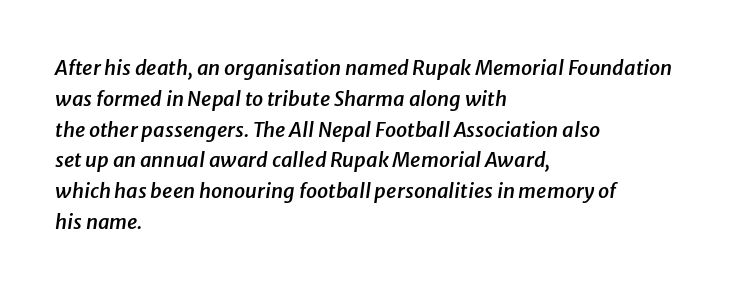
Line beginnings align vertically; line endings do not. The block of text has a typical density, with ordinary space between rows. Descenders hang freely into open space. The letters sit at their default tracking, neither squeezed nor spread. The characters look somewhat weighty, a semibold short of true bold. Slanted lettering throughout.
